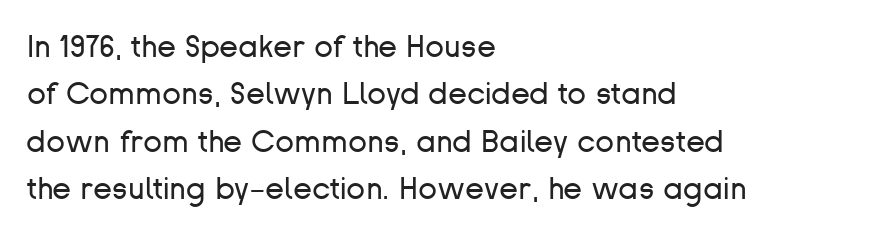
{"serif": "no", "italic": "no", "bold": "no", "weight": "regular", "width": "normal", "stroke_contrast": "low", "x_height": "medium", "monospaced": "no", "underline": "no", "align": "left", "line_spacing": "normal", "line_spacing_ratio": 1.53, "letter_spacing": "normal", "letter_spacing_em": 0.0, "glyph_px": 31}
